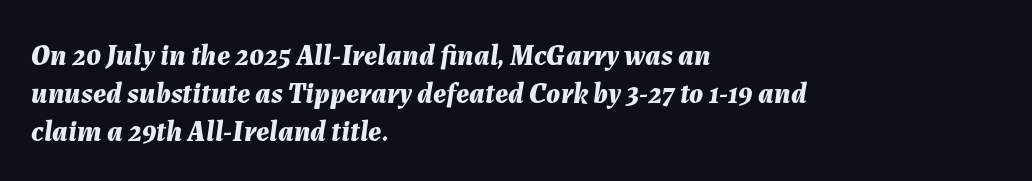
Slant detected: the letters are inclined. One-word summary of the alignment: left. This sample keeps an unexceptional amount of space between lines. The specimen omits any rule beneath the text block's lines. No extra tracking has been applied to these lines.
